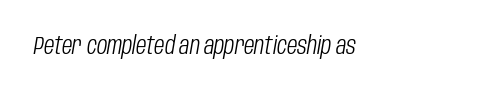
The axis of the letterforms is tilted away from vertical. The tracking reads as untouched default to a designer's eye. Unmarked baselines from the first word to the last. The cut favours lightness, reaching ordinary text weight at its darkest.
